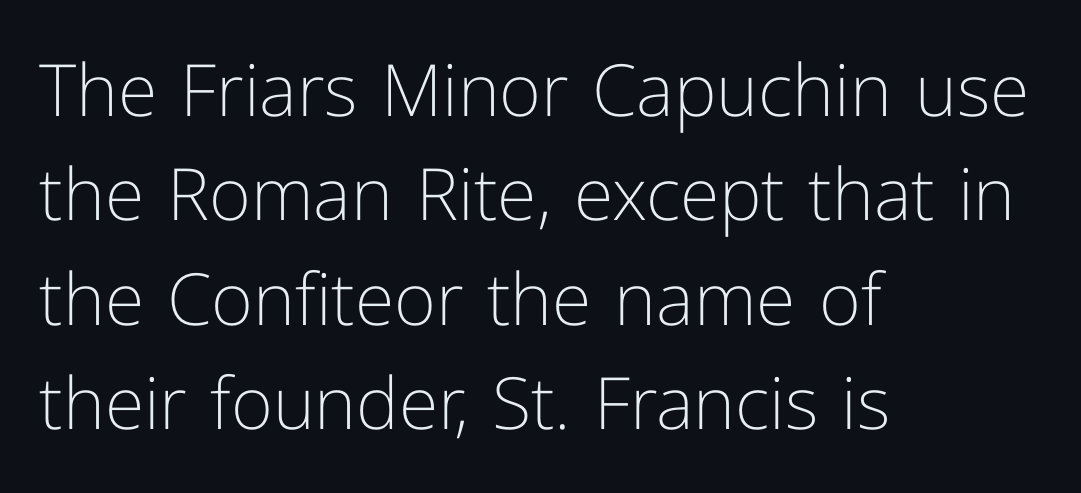
{"serif": "no", "italic": "no", "bold": "no", "weight": "light", "width": "normal", "stroke_contrast": "low", "x_height": "medium", "monospaced": "no", "underline": "no", "align": "left", "line_spacing": "normal", "line_spacing_ratio": 1.45, "letter_spacing": "normal", "letter_spacing_em": 0.0, "glyph_px": 72}
